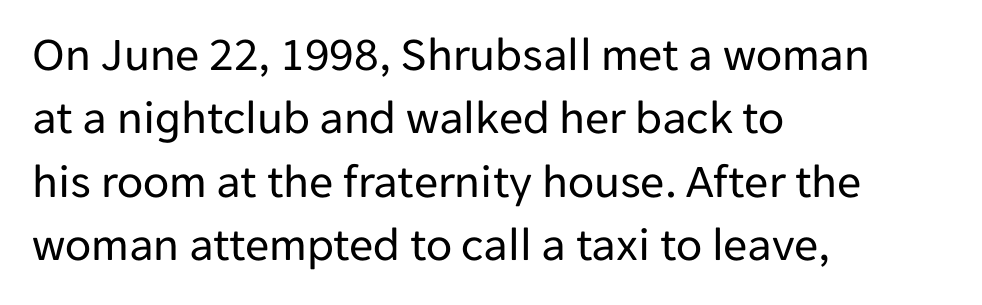
Each word holds together tightly as a unit, with standard inter-letter gaps. How would I describe the line gaps? Plain and ordinary. Typeset ragged right — the left edge is the straight one. The font's upright variant was chosen for this text.
